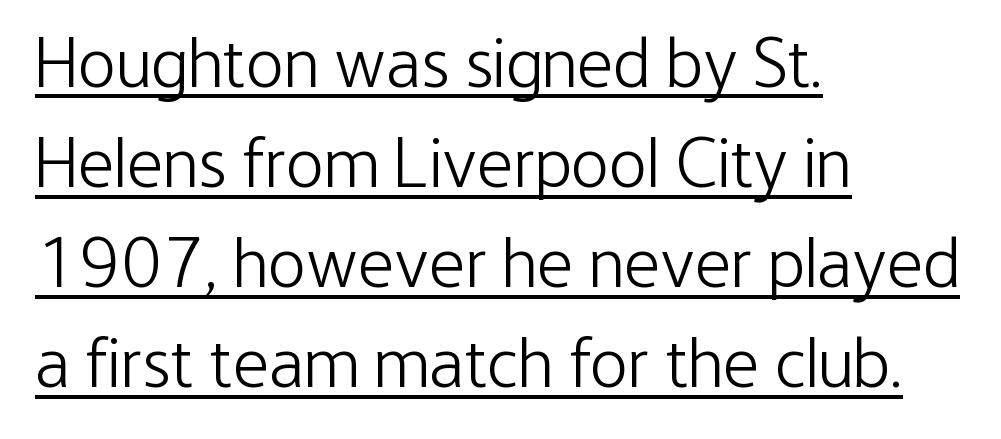
{"serif": "no", "italic": "no", "bold": "no", "weight": "light", "width": "condensed", "stroke_contrast": "low", "x_height": "medium", "monospaced": "no", "underline": "yes", "align": "left", "line_spacing": "normal", "line_spacing_ratio": 1.41, "letter_spacing": "normal", "letter_spacing_em": 0.0, "glyph_px": 71}
